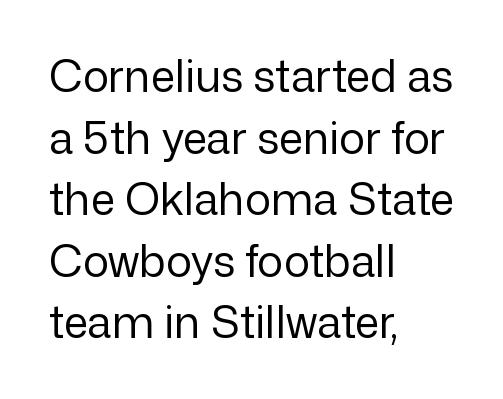
The line texture is even and compact thanks to regular tracking. Ink coverage per letter is moderate at most. This sample keeps an unexceptional amount of space between lines. Type style note: lacks serifs. Line beginnings align vertically; line endings do not.
